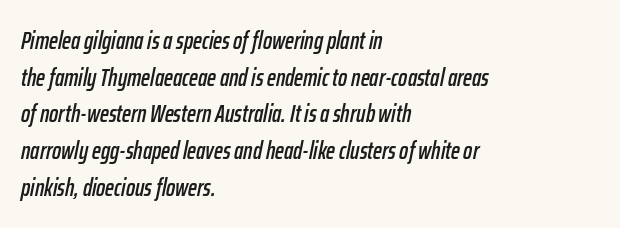
The image shows 24 px text type, italic (leaning right); set left-aligned, normal line spacing (1.53x), normal letter spacing, not underlined.
